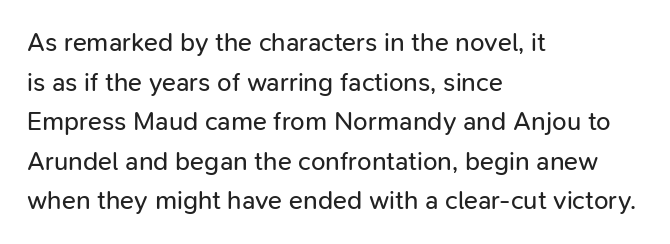
Q: Is the text bold? A: No.
Q: Is the text italic (slanted)? A: No, it is upright.
Q: Is the text underlined? A: No.
Q: How is the paragraph aligned? A: Left-aligned.
Q: Is the spacing between letters normal or unusually wide? A: Normal.
Q: Is the spacing between lines tight, normal or loose? A: Normal.
